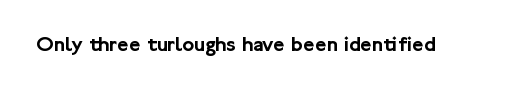
The image shows 22 px text type, upright; set normal letter spacing, not underlined.
